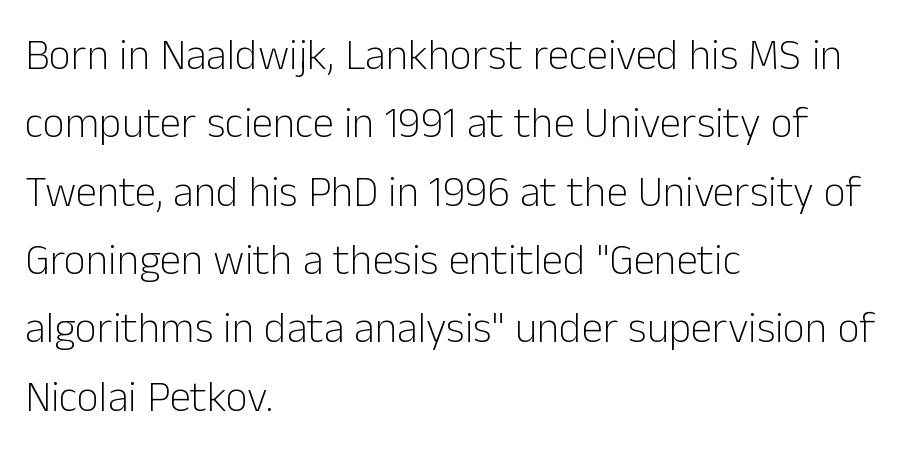
The image shows 43 px light sans-serif type, upright; set left-aligned, normal line spacing (1.59x), normal letter spacing, not underlined; low stroke contrast and a medium x-height.
